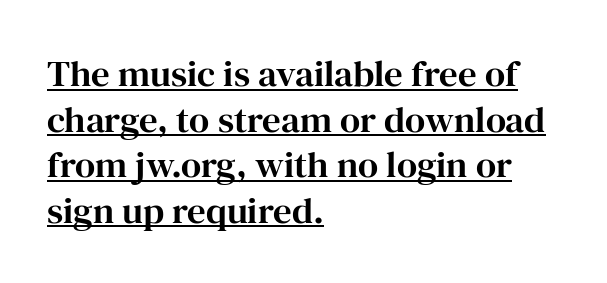
The image shows 37 px serif type, upright; set left-aligned, line spacing 1.23x, normal letter spacing, underlined; high stroke contrast and a medium x-height.
